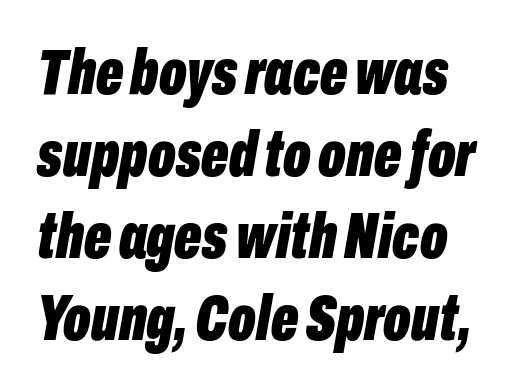
What's the leading like? Ordinary, nothing unusual. Characters are canted at an angle relative to the baseline's perpendicular. Caption: standard tracking, unaltered. Looks like regular typesetting: each glyph gets only the width it needs. A bare baseline throughout the passage. Heavy, bold letterforms.
